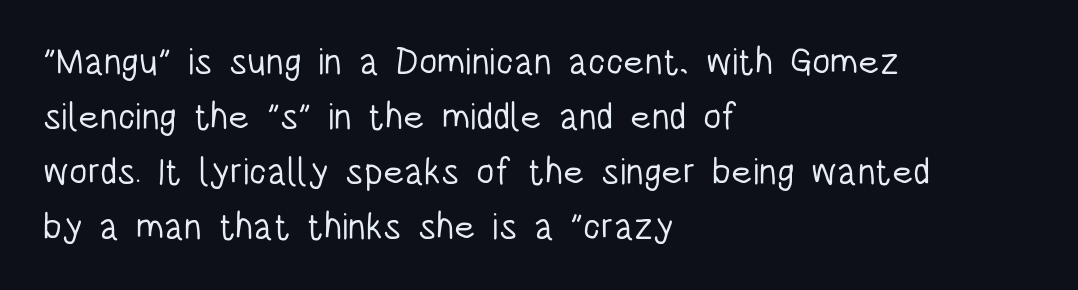
Q: Is the text bold? A: No.
Q: Is the text italic (slanted)? A: No, it is upright.
Q: Is the typeface a serif or a sans-serif typeface? A: Sans-serif.
Q: Is the text underlined? A: No.
Q: How is the paragraph aligned? A: Left-aligned.
Q: Is the spacing between letters normal or unusually wide? A: Normal.
Q: Is the spacing between lines tight, normal or loose? A: Normal.
Q: Width (condensed, normal, or wide)? A: Condensed.
Q: Stroke contrast? A: Low.
Q: x-height? A: Large.
Q: Monospaced? A: No.
